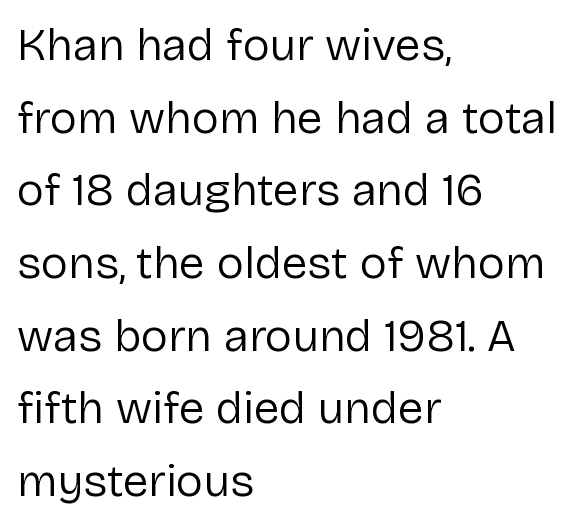
The image shows 46 px regular-weight sans-serif type, upright; set left-aligned, normal line spacing (1.58x), normal letter spacing, not underlined; low stroke contrast and a medium x-height.
